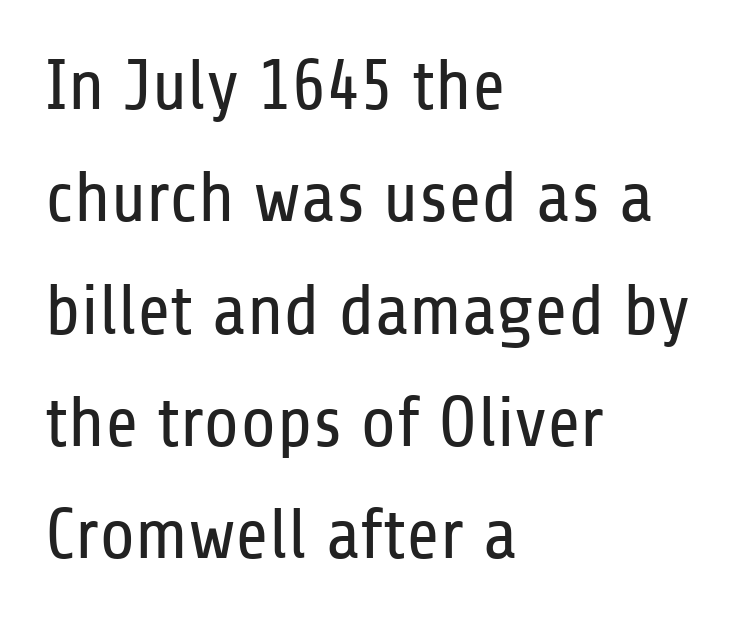
Ascenders rise straight up at ninety degrees. You could not count columns in this text — the font is proportionally spaced. Reading down the column, the eye jumps a familiar distance to each next line. Weight: not bold — regular or lighter.
